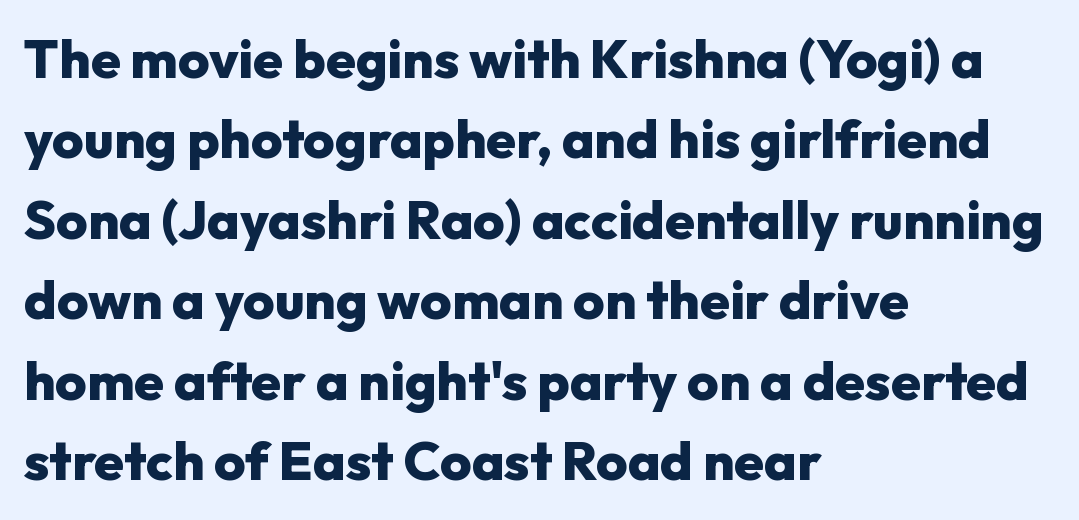
Q: Is the text bold? A: Yes.
Q: Is the text italic (slanted)? A: No, it is upright.
Q: Is the typeface a serif or a sans-serif typeface? A: Sans-serif.
Q: Is the text underlined? A: No.
Q: How is the paragraph aligned? A: Left-aligned.
Q: Is the spacing between letters normal or unusually wide? A: Normal.
Q: Is the spacing between lines tight, normal or loose? A: Normal.
Q: Width (condensed, normal, or wide)? A: Normal.
Q: Stroke contrast? A: Low.
Q: x-height? A: Medium.
Q: Monospaced? A: No.
